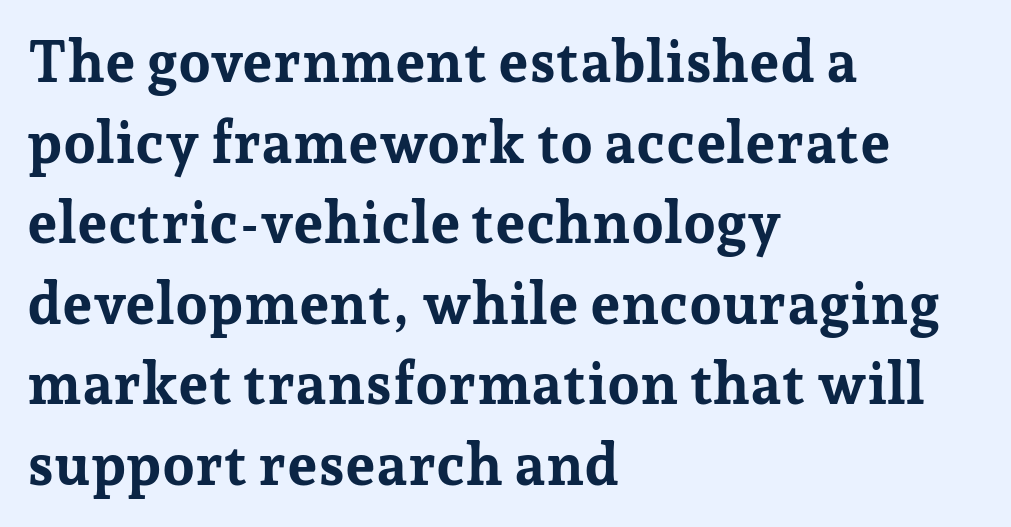
Q: Is the text bold? A: Yes.
Q: Is the text italic (slanted)? A: No, it is upright.
Q: Is the typeface a serif or a sans-serif typeface? A: Serif.
Q: Is the text underlined? A: No.
Q: How is the paragraph aligned? A: Left-aligned.
Q: Is the spacing between letters normal or unusually wide? A: Normal.
Q: Is the spacing between lines tight, normal or loose? A: Normal.
Q: Width (condensed, normal, or wide)? A: Normal.
Q: Stroke contrast? A: Low.
Q: x-height? A: Medium.
Q: Monospaced? A: No.
